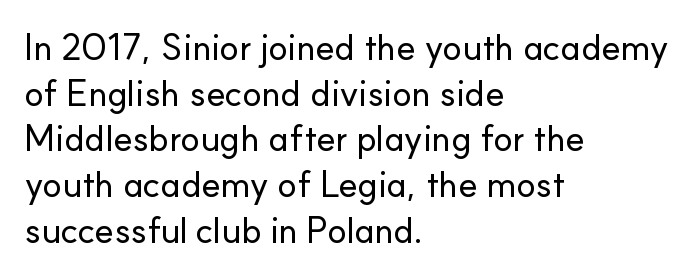
{"serif": "no", "italic": "no", "width": "normal", "stroke_contrast": "low", "x_height": "small", "monospaced": "no", "underline": "no", "align": "left", "line_spacing": "normal", "line_spacing_ratio": 1.27, "letter_spacing": "normal", "letter_spacing_em": 0.0, "glyph_px": 36}
